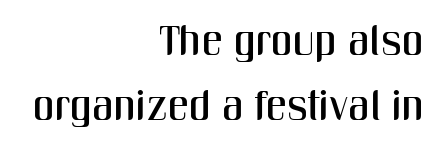
A sans-serif font was chosen for this passage. Line endings align vertically; line beginnings do not. Vertical spacing — default. The zone under the glyphs is completely vacant. The rendering uses natural spacing where letterforms have individual widths. Words appear dense and cohesive because spacing is normal.
